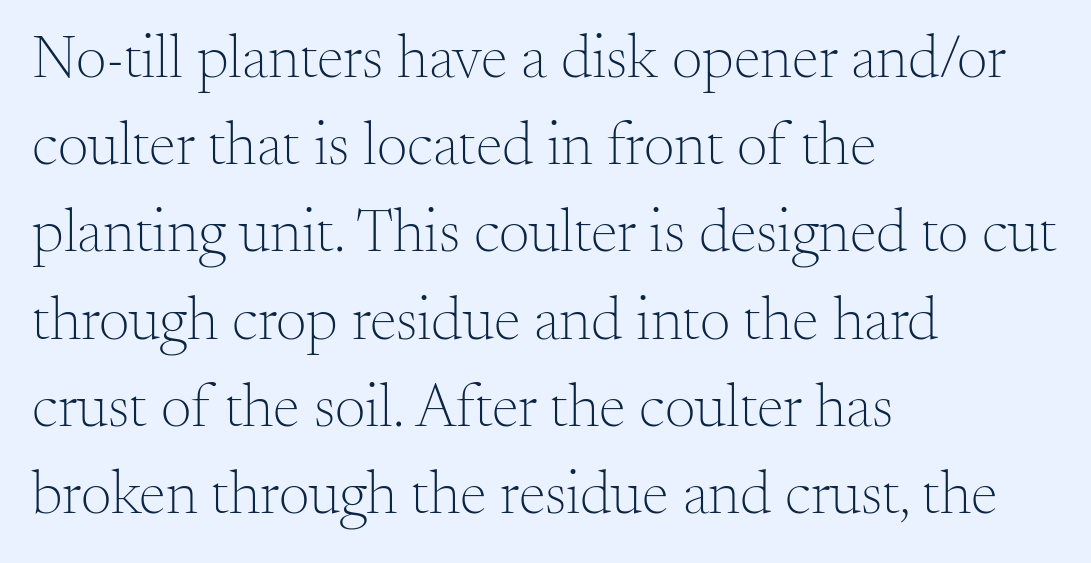
{"serif": "yes", "italic": "no", "bold": "no", "weight": "light", "width": "normal", "stroke_contrast": "medium", "x_height": "small", "monospaced": "no", "underline": "no", "align": "left", "line_spacing": "normal", "line_spacing_ratio": 1.43, "letter_spacing": "normal", "letter_spacing_em": 0.0, "glyph_px": 61}
